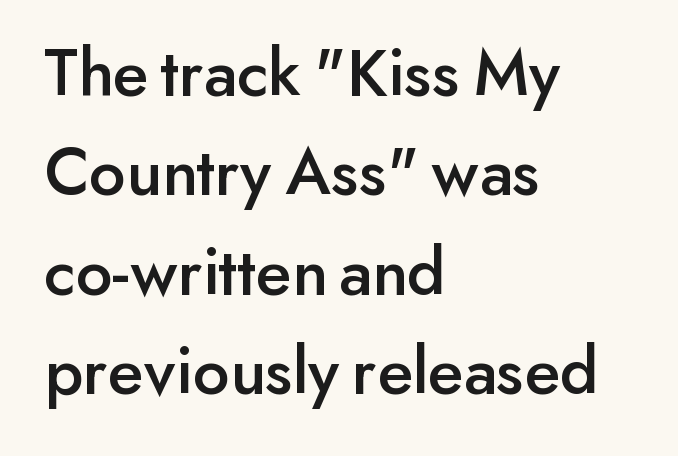
Caption: multi-line text, flush left, ragged right. Rows of type keep a routine distance in the vertical direction. Serifs: no, the terminals of the letterforms are clean. The letters advance in unequal steps, a hallmark of proportional type. Nope, not italic — everything's standing straight. Each word holds together tightly as a unit, with standard inter-letter gaps.
